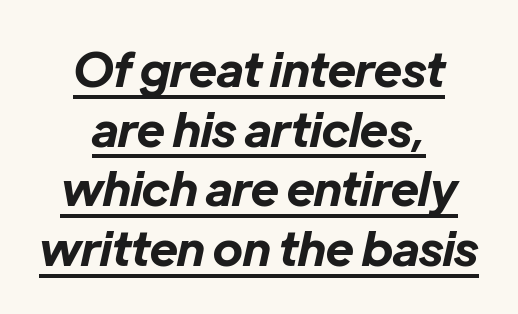
The axis of the letterforms is tilted away from vertical. Weight check: bold — yes, fully. Tracking value appears to be zero — textbook default spacing. Emphasis is given by a line drawn under the lettering. The compositor balanced each line on the midline.
